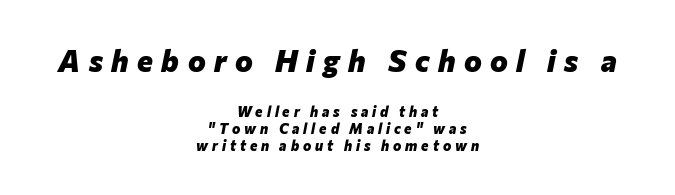
{"italic": "yes", "lean": "right", "slant_degrees": 12, "bold": "yes", "weight": "heavy", "width": "normal", "stroke_contrast": "low", "x_height": "medium", "monospaced": "no", "underline": "no", "align": "center", "line_spacing_ratio": 1.22, "letter_spacing": "wide", "letter_spacing_em": 0.28, "larger_block": "first", "size_ratio": 2.14, "glyph_px": 30}
